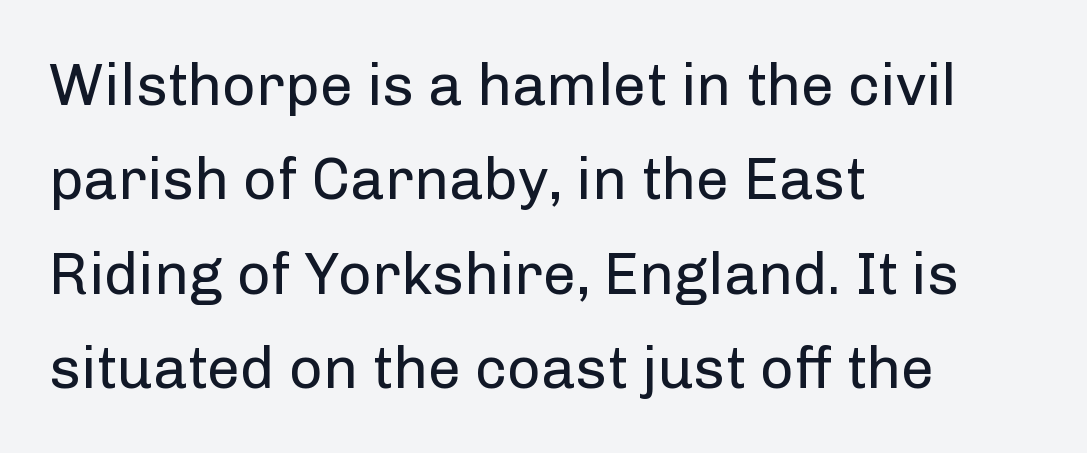
The image shows 59 px regular-weight sans-serif type, upright; set left-aligned, normal line spacing (1.6x), normal letter spacing, not underlined; low stroke contrast and a medium x-height.
